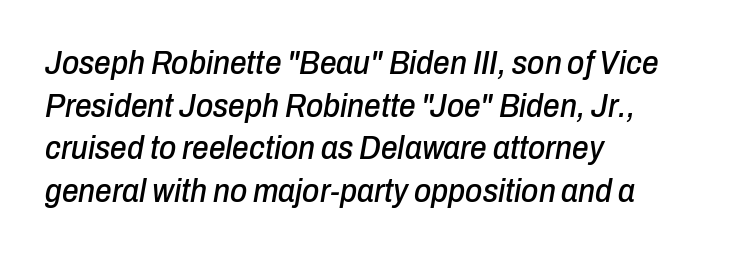
{"italic": "yes", "lean": "right", "slant_degrees": 10, "width": "condensed", "stroke_contrast": "low", "x_height": "medium", "monospaced": "no", "underline": "no", "align": "left", "line_spacing": "normal", "line_spacing_ratio": 1.29, "letter_spacing": "normal", "letter_spacing_em": 0.0, "glyph_px": 33}
